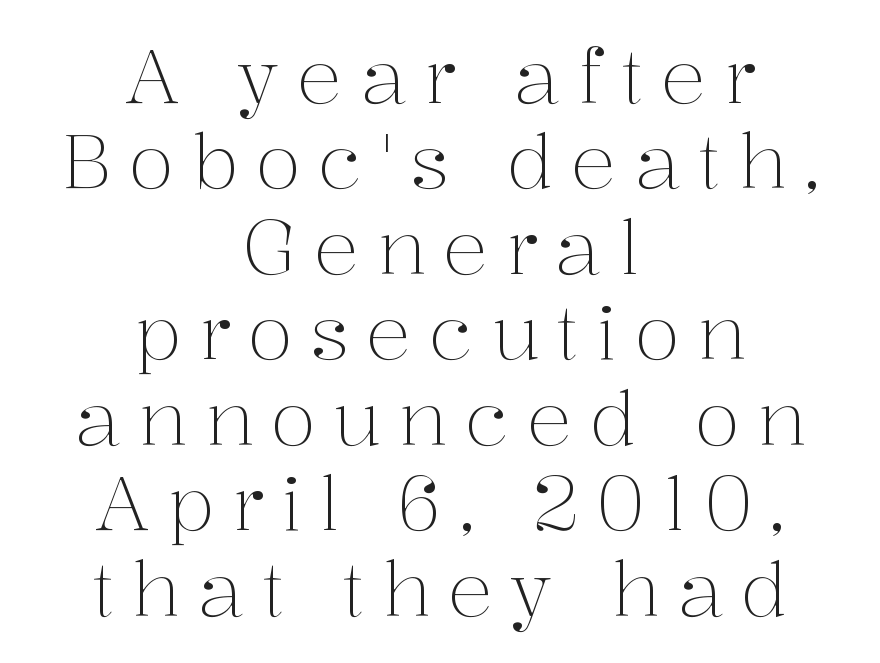
The image shows 75 px light serif type, upright; set centered, tight line spacing (1.14x), unusually wide letter spacing (+0.23 em), not underlined; medium stroke contrast and a medium x-height.
